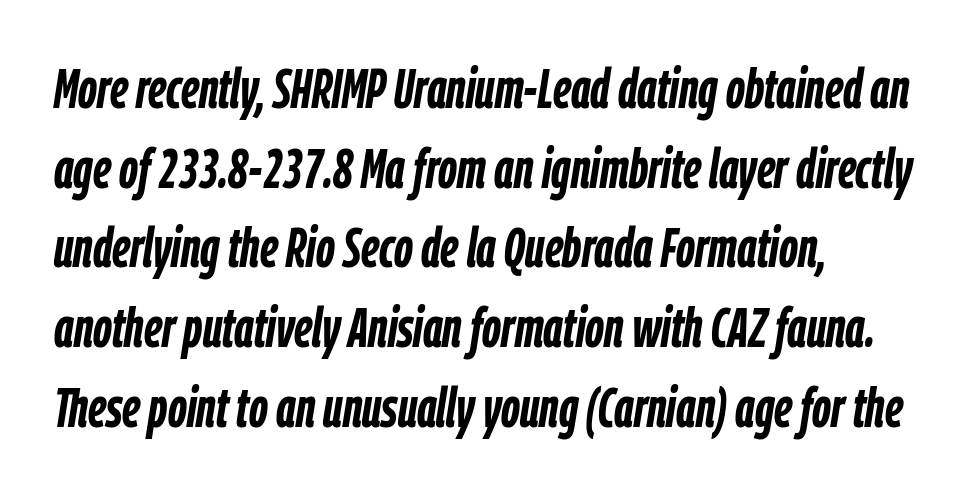
Compared with ordinary roman type, these characters are visibly tilted. This block has exactly the height ordinary leading produces. How heavy is the stroke? Heavy — this is a bold. Only glyphs here, with clear space below each row. These lines are rendered in a variable-pitch font.
